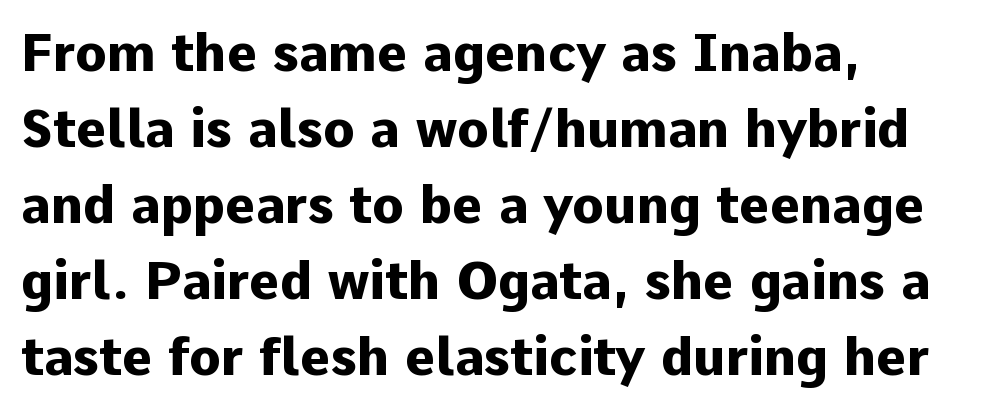
Typesetter's note: full bold, strokes at maximum text heaviness. Which margin do the lines hug? The left one — the right edge is uneven. What stands out about the letter spacing? Nothing — it is the standard amount. The letters carry no serifs — their stems end cleanly without finishing strokes. Proportional: the letters do not fall into vertical columns.
